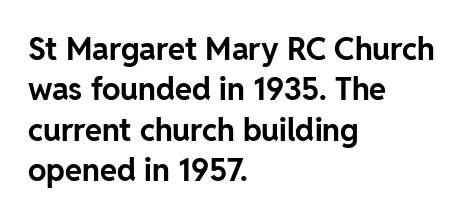
Q: Is the text bold? A: Yes.
Q: Is the text italic (slanted)? A: No, it is upright.
Q: Is the typeface a serif or a sans-serif typeface? A: Sans-serif.
Q: Is the text underlined? A: No.
Q: How is the paragraph aligned? A: Left-aligned.
Q: Is the spacing between letters normal or unusually wide? A: Normal.
Q: Is the spacing between lines tight, normal or loose? A: Normal.
Q: Width (condensed, normal, or wide)? A: Normal.
Q: Stroke contrast? A: Low.
Q: x-height? A: Medium.
Q: Monospaced? A: No.
